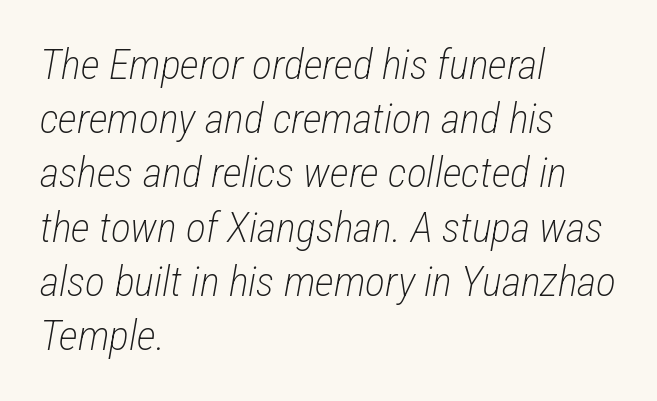
{"italic": "yes", "lean": "right", "slant_degrees": 12, "bold": "no", "weight": "light", "width": "condensed", "stroke_contrast": "low", "x_height": "medium", "monospaced": "no", "underline": "no", "align": "left", "line_spacing": "normal", "line_spacing_ratio": 1.29, "letter_spacing": "normal", "letter_spacing_em": 0.0, "glyph_px": 42}
